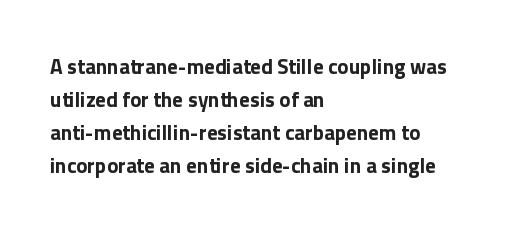
{"italic": "no", "bold": "yes", "underline": "no", "align": "left", "line_spacing": "normal", "line_spacing_ratio": 1.57, "letter_spacing": "normal", "letter_spacing_em": 0.0, "glyph_px": 21}
